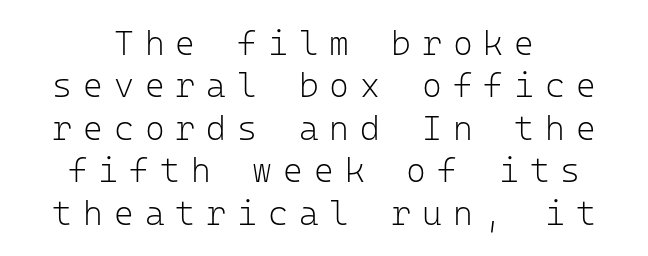
Think of a typewriter: that constant character pitch is what you see here. Inter-character spacing is expanded well beyond the font's built-in metrics. A quiet, ordinary-to-light weight characterises the typeface. The rendering uses a moderate line-height, typical for paragraphs. Ordinary non-slanted type is in use. The characters display no serif detailing; their extremities are plain.
